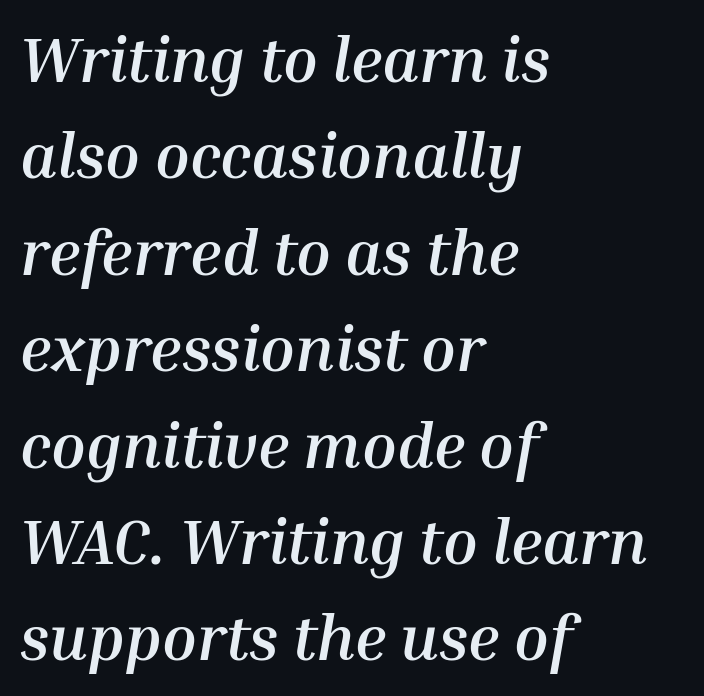
The image shows 63 px semibold type, italic (leaning right); set left-aligned, normal line spacing (1.53x), normal letter spacing, not underlined; medium stroke contrast and a medium x-height.
